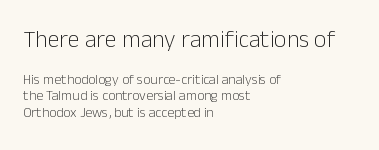
The image shows 24 px text type, upright; set left-aligned, line spacing 1.16x, normal letter spacing, not underlined; the first (top) block is 1.71x larger.
